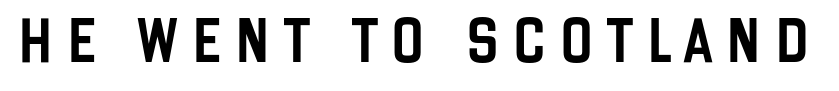
The image shows 44 px condensed sans-serif type, upright; set unusually wide letter spacing (+0.32 em), not underlined; low stroke contrast and a large x-height.
